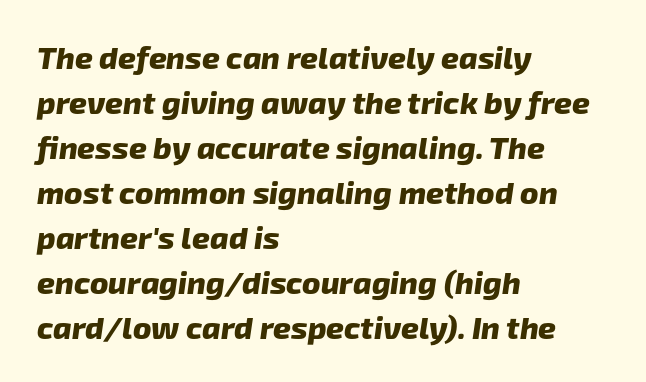
Q: Is the text bold? A: Yes.
Q: Is the typeface a serif or a sans-serif typeface? A: Sans-serif.
Q: Is the text underlined? A: No.
Q: How is the paragraph aligned? A: Left-aligned.
Q: Is the spacing between letters normal or unusually wide? A: Normal.
Q: Is the spacing between lines tight, normal or loose? A: Normal.
Q: Width (condensed, normal, or wide)? A: Normal.
Q: Stroke contrast? A: Low.
Q: x-height? A: Medium.
Q: Monospaced? A: No.
